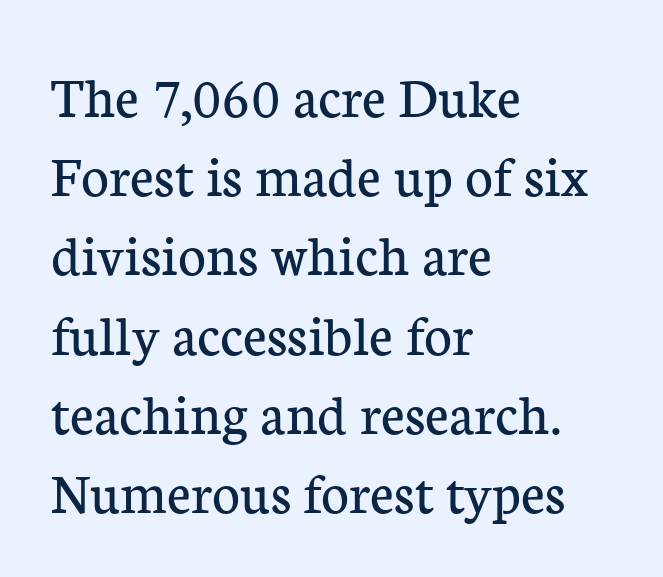
Every stem runs plumb, perpendicular to the baseline. Stroke terminals: seriffed. Bare-footed words on every line. These lines are rendered in a variable-pitch font. No letter is thick-stroked: the sample isn't bold. Which margin do the lines hug? The left one — the right edge is uneven.
